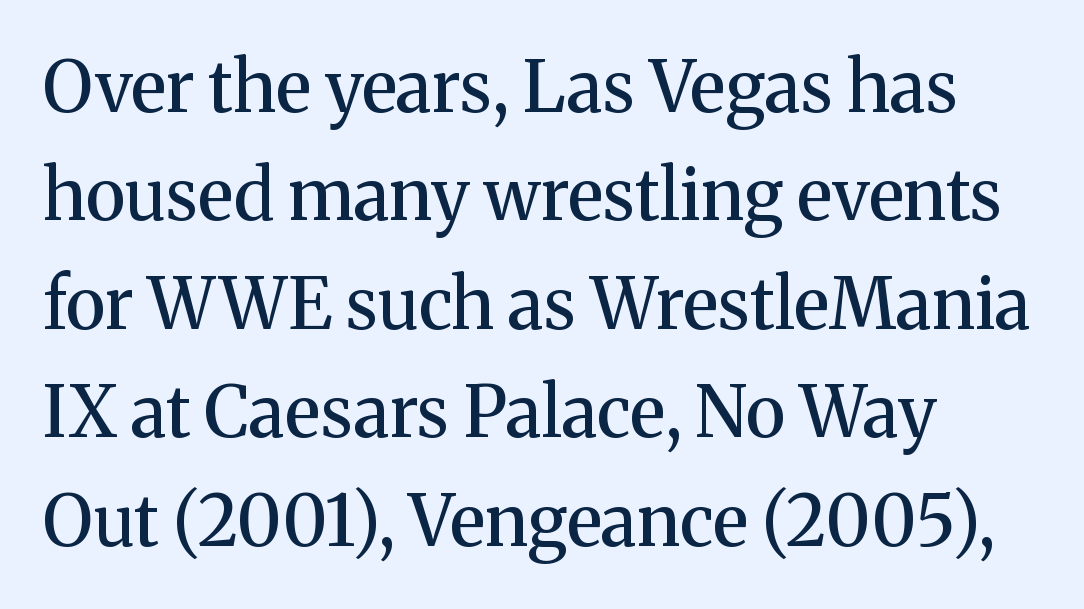
The image shows 70 px semibold serif type, upright; set left-aligned, normal line spacing (1.55x), normal letter spacing, not underlined; medium stroke contrast and a medium x-height.
